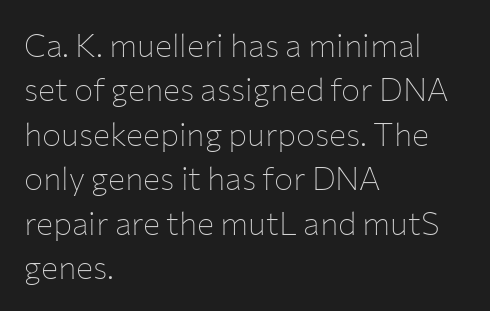
{"serif": "no", "italic": "no", "bold": "no", "weight": "thin", "width": "normal", "stroke_contrast": "low", "x_height": "medium", "monospaced": "no", "underline": "no", "align": "left", "line_spacing": "normal", "line_spacing_ratio": 1.39, "letter_spacing": "normal", "letter_spacing_em": 0.0, "glyph_px": 32}
